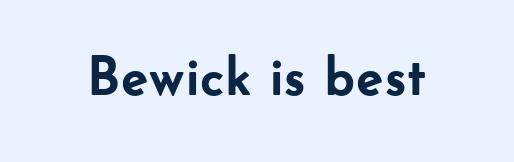
{"serif": "no", "italic": "no", "bold": "yes", "weight": "semibold", "width": "normal", "stroke_contrast": "low", "x_height": "small", "monospaced": "no", "underline": "no", "letter_spacing": "normal", "letter_spacing_em": 0.0, "glyph_px": 55}
